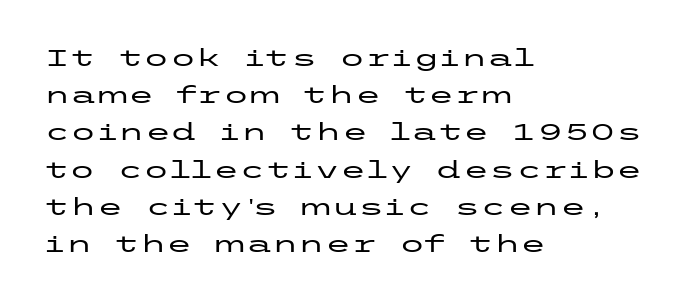
The image shows 24 px text type, upright; set left-aligned, normal line spacing (1.55x), normal letter spacing, not underlined.
